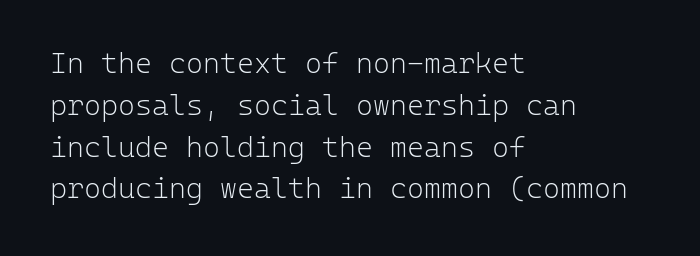
The image shows 29 px light sans-serif type, upright, monospaced; set left-aligned, normal line spacing (1.44x), normal letter spacing, not underlined; low stroke contrast and a medium x-height.
